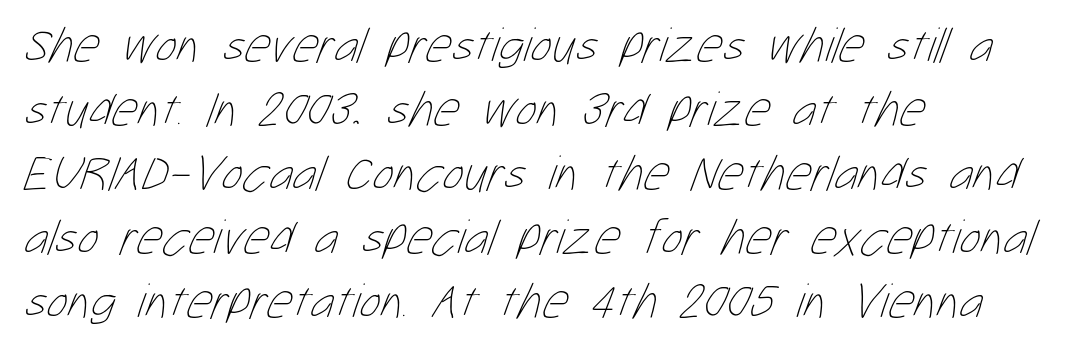
The image shows 50 px thin, condensed type; set left-aligned, normal line spacing (1.28x), normal letter spacing, not underlined; low stroke contrast and a medium x-height.
